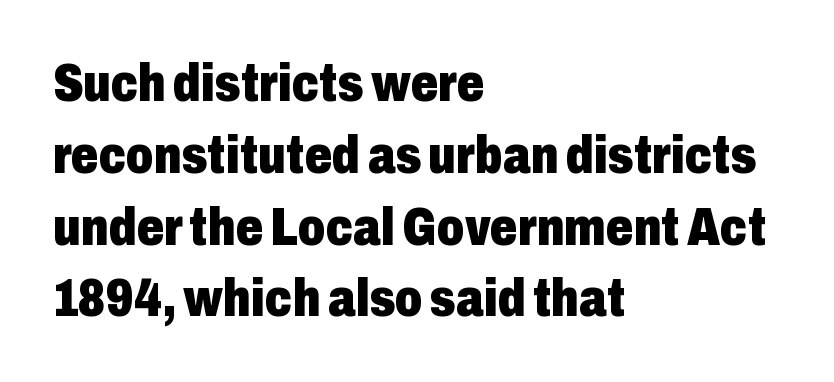
{"serif": "no", "italic": "no", "bold": "yes", "weight": "heavy", "width": "condensed", "stroke_contrast": "low", "x_height": "medium", "monospaced": "no", "underline": "no", "align": "left", "line_spacing": "normal", "line_spacing_ratio": 1.33, "letter_spacing": "normal", "letter_spacing_em": 0.0, "glyph_px": 54}
